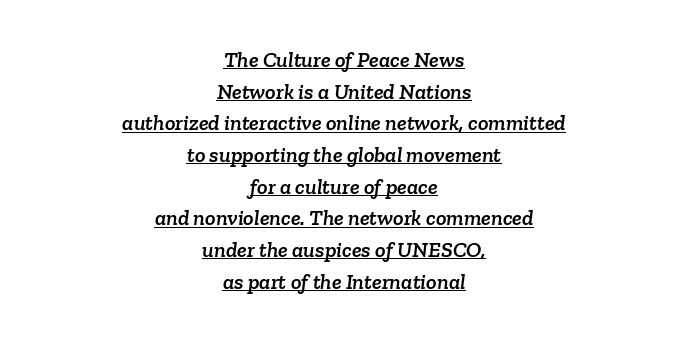
This rendering uses center alignment, leaving both contours irregular but symmetric. What's the leading like? Ordinary, nothing unusual. Default kerning and tracking; the words read as compact shapes. Check the space under the baseline: a stroke is drawn there.
